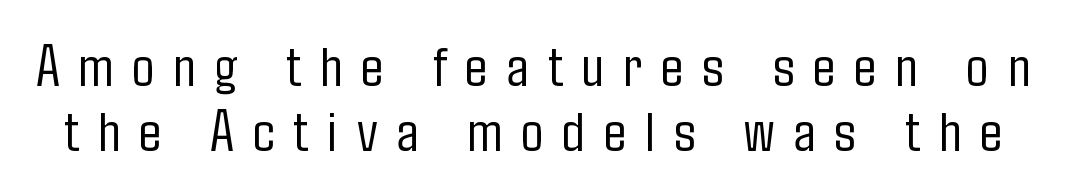
{"serif": "no", "italic": "no", "bold": "no", "weight": "light", "width": "condensed", "stroke_contrast": "low", "x_height": "medium", "monospaced": "no", "underline": "no", "line_spacing": "tight", "line_spacing_ratio": 1.08, "letter_spacing": "wide", "letter_spacing_em": 0.31, "glyph_px": 60}
